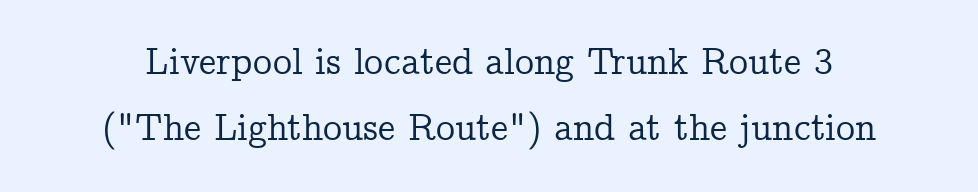
Descenders are the only things crossing below the line. Posture: upright roman. Classification — serif. Is this a fixed-width face? No — the glyphs have proportional, varying widths. Does extra space separate the letters? No, they use regular spacing.
